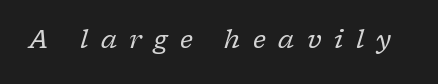
Q: Is the text bold? A: No.
Q: Is the text italic (slanted)? A: Yes, it leans right by about 17 degrees.
Q: Is the text underlined? A: No.
Q: Is the spacing between letters normal or unusually wide? A: Unusually wide.
